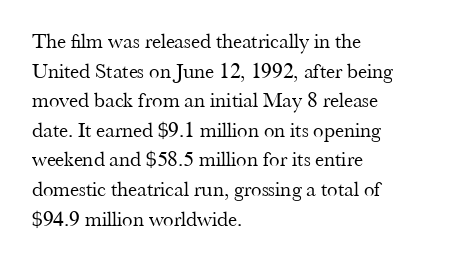
{"italic": "no", "bold": "no", "underline": "no", "align": "left", "line_spacing": "normal", "line_spacing_ratio": 1.41, "letter_spacing": "normal", "letter_spacing_em": 0.0, "glyph_px": 21}
